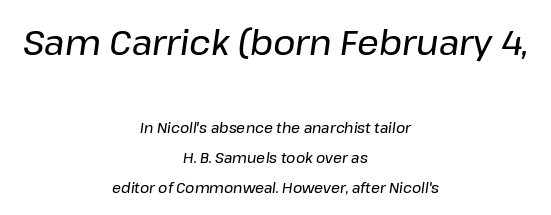
Q: Is the text italic (slanted)? A: Yes, it leans right by about 8 degrees.
Q: Is the text underlined? A: No.
Q: How is the paragraph aligned? A: Centered.
Q: Is the spacing between letters normal or unusually wide? A: Normal.
Q: Is the spacing between lines tight, normal or loose? A: Loose.
Q: Which block of text is set in a larger size, the first (top) or the second (bottom)? A: The first (top) one.
Q: Width (condensed, normal, or wide)? A: Normal.
Q: Stroke contrast? A: Low.
Q: x-height? A: Medium.
Q: Monospaced? A: No.
